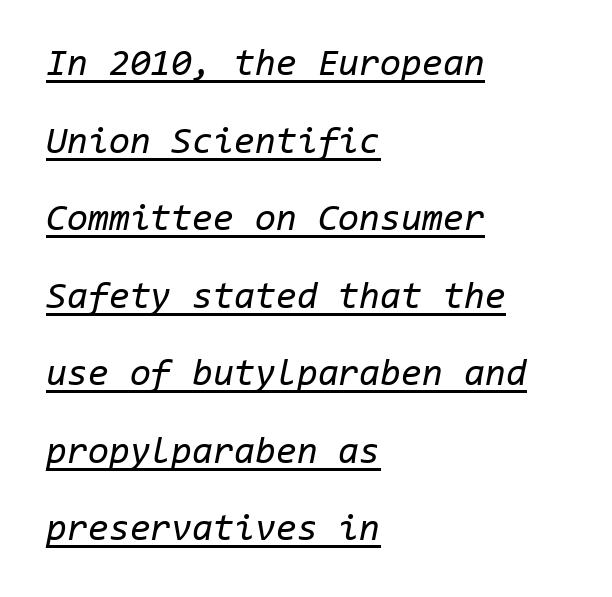
The cut favours lightness, reaching ordinary text weight at its darkest. Check the space under the baseline: a stroke is drawn there. The tracking reads as untouched default to a designer's eye. The face used here is monospaced, like something from a code editor.
